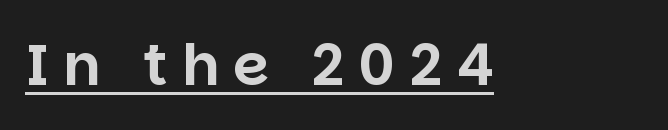
This rendering employs a face without finishing strokes, i.e., a sans-serif. The letters stand straight up with perfectly vertical stems. You could only call the tracking loose — the letters float apart. A typographer would call this underscored text. Proportional: the letters do not fall into vertical columns.
